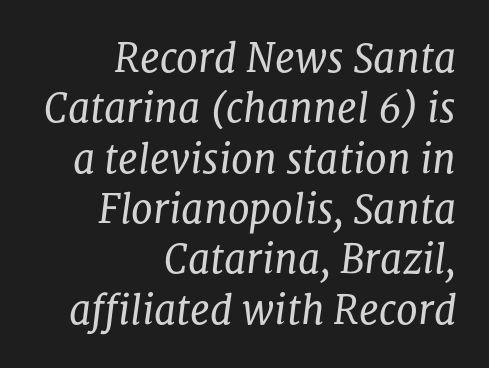
The image shows 39 px regular-weight serif type, italic (leaning right); set right-aligned, normal line spacing (1.29x), normal letter spacing, not underlined; low stroke contrast and a medium x-height.
